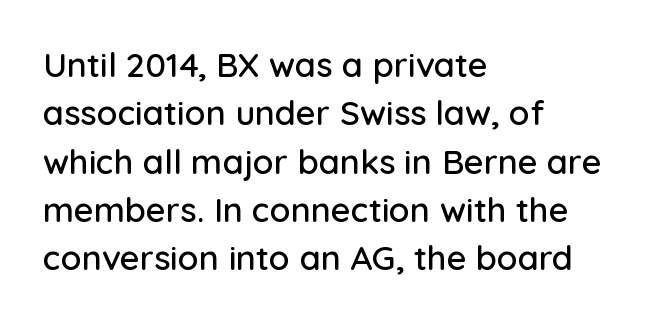
Plain, unruled lines of type. These lines were composed using upright roman letters. The face used here is proportionally spaced, like ordinary book or web type. In CSS terms this would be text-align: left. Summary of vertical rhythm: regular, with standard interline spacing. The letters carry no serifs — their stems end cleanly without finishing strokes.
